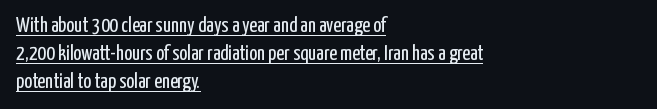
Q: Is the text bold? A: No.
Q: Is the text italic (slanted)? A: No, it is upright.
Q: Is the text underlined? A: Yes.
Q: How is the paragraph aligned? A: Left-aligned.
Q: Is the spacing between letters normal or unusually wide? A: Normal.
Q: Is the spacing between lines tight, normal or loose? A: Normal.
